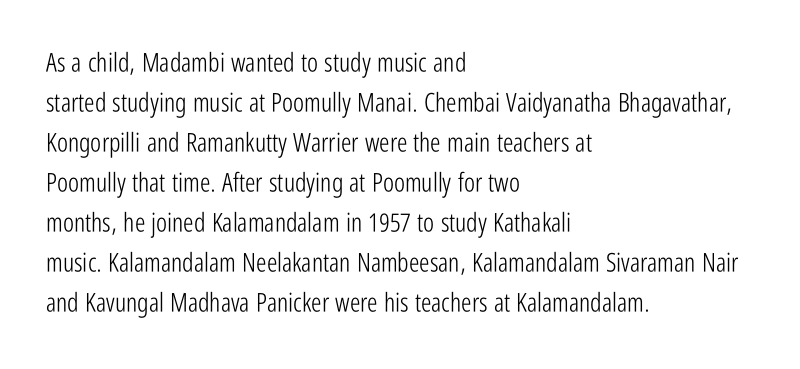
{"italic": "no", "bold": "no", "underline": "no", "align": "left", "line_spacing": "normal", "line_spacing_ratio": 1.54, "letter_spacing": "normal", "letter_spacing_em": 0.0, "glyph_px": 26}
